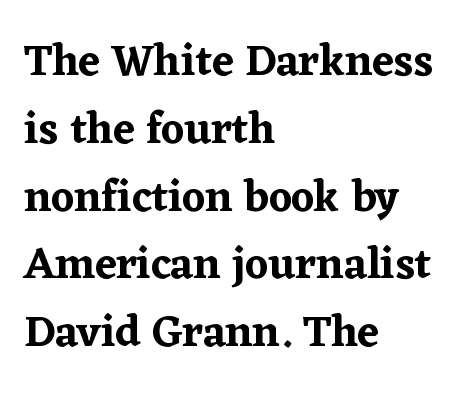
The image shows 44 px serif type, upright; set left-aligned, normal line spacing (1.54x), normal letter spacing, not underlined; low stroke contrast and a medium x-height.
